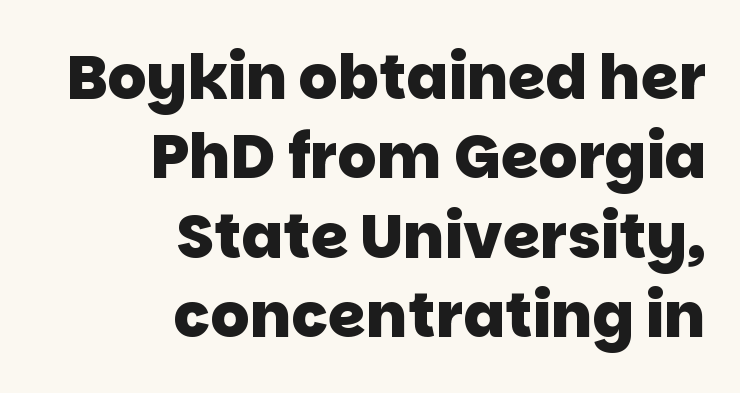
The image shows 61 px heavy sans-serif type; set right-aligned, normal line spacing (1.3x), normal letter spacing, not underlined; low stroke contrast and a large x-height.
